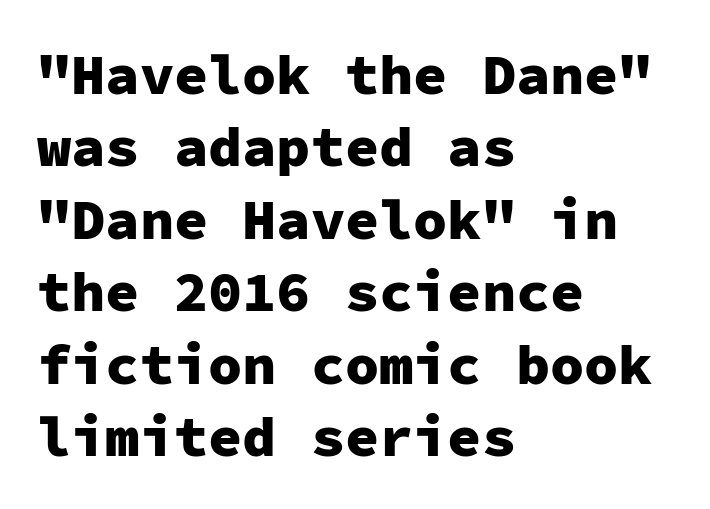
The image shows 57 px heavy sans-serif type, upright, monospaced; set left-aligned, normal line spacing (1.27x), normal letter spacing, not underlined; low stroke contrast and a medium x-height.
